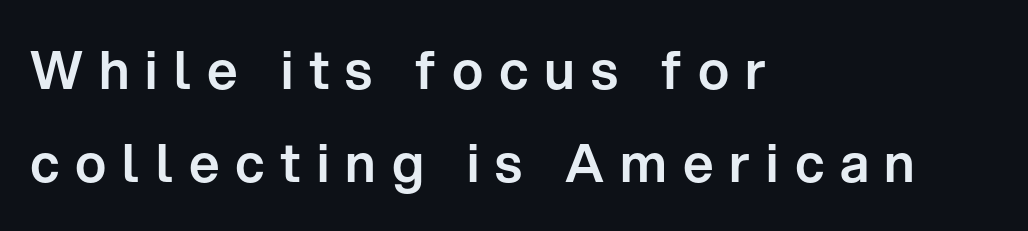
Q: Is the text italic (slanted)? A: No, it is upright.
Q: Is the typeface a serif or a sans-serif typeface? A: Sans-serif.
Q: Is the text underlined? A: No.
Q: How is the paragraph aligned? A: Left-aligned.
Q: Is the spacing between letters normal or unusually wide? A: Unusually wide.
Q: Width (condensed, normal, or wide)? A: Normal.
Q: Stroke contrast? A: Low.
Q: x-height? A: Medium.
Q: Monospaced? A: No.
